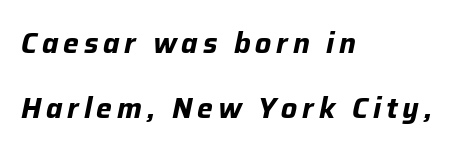
The image shows 28 px bold type, italic (leaning right); set left-aligned, loose line spacing (2.32x), not underlined; low stroke contrast and a medium x-height.
